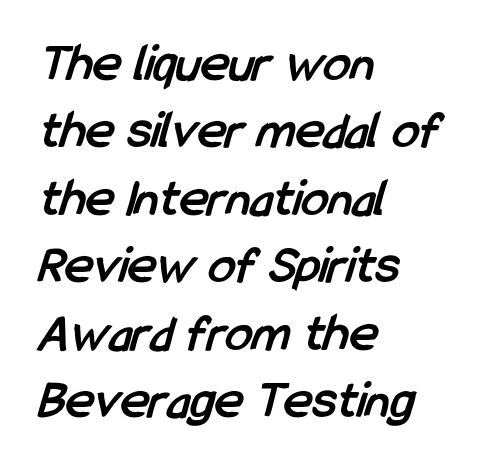
The image shows 54 px semibold, condensed sans-serif type; set left-aligned, normal line spacing (1.25x), normal letter spacing, not underlined; low stroke contrast and a medium x-height.
